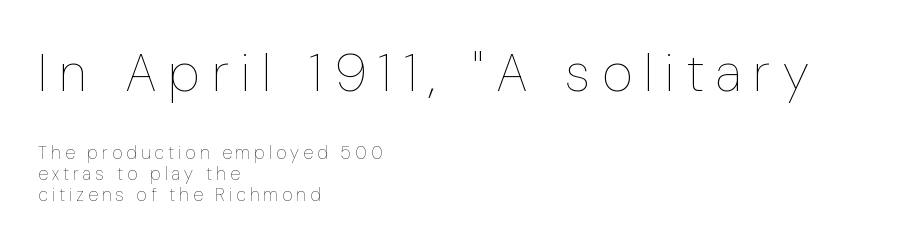
Q: Is the text bold? A: No.
Q: Is the text italic (slanted)? A: No, it is upright.
Q: Is the text underlined? A: No.
Q: How is the paragraph aligned? A: Left-aligned.
Q: Is the spacing between letters normal or unusually wide? A: Unusually wide.
Q: Is the spacing between lines tight, normal or loose? A: Tight.
Q: Which block of text is set in a larger size, the first (top) or the second (bottom)? A: The first (top) one.
Q: Width (condensed, normal, or wide)? A: Condensed.
Q: Stroke contrast? A: Low.
Q: x-height? A: Medium.
Q: Monospaced? A: No.
